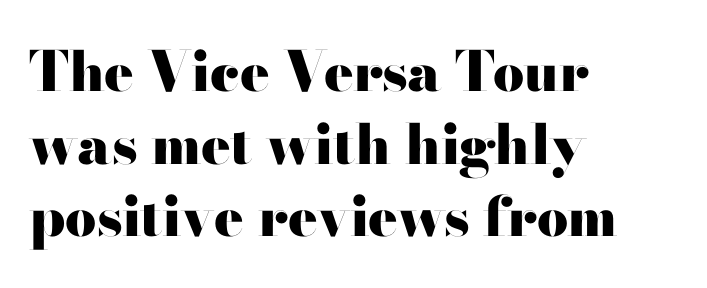
The image shows 55 px heavy, wide sans-serif type, upright; set left-aligned, normal line spacing (1.32x), normal letter spacing, not underlined; high stroke contrast and a small x-height.
